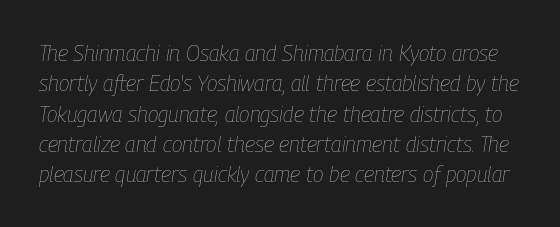
The image shows 22 px text type, italic (leaning right); set normal line spacing (1.38x), normal letter spacing, not underlined.
